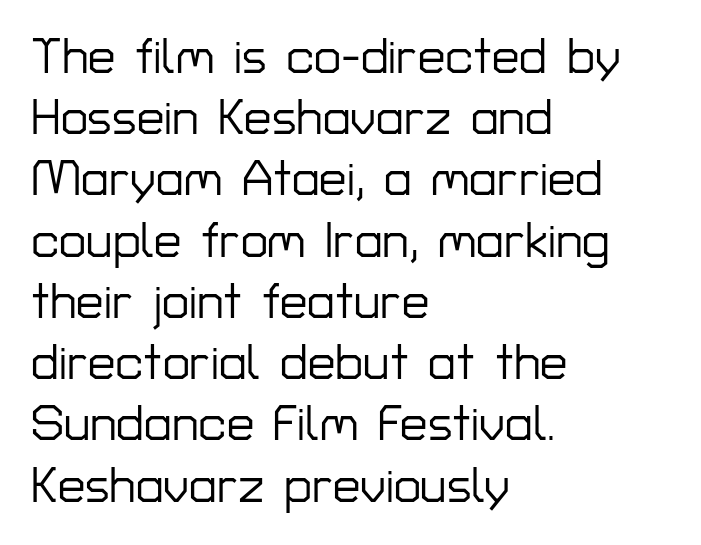
{"serif": "no", "italic": "no", "width": "normal", "stroke_contrast": "low", "x_height": "medium", "monospaced": "no", "underline": "no", "align": "left", "line_spacing": "normal", "line_spacing_ratio": 1.25, "letter_spacing": "normal", "letter_spacing_em": 0.0, "glyph_px": 49}
